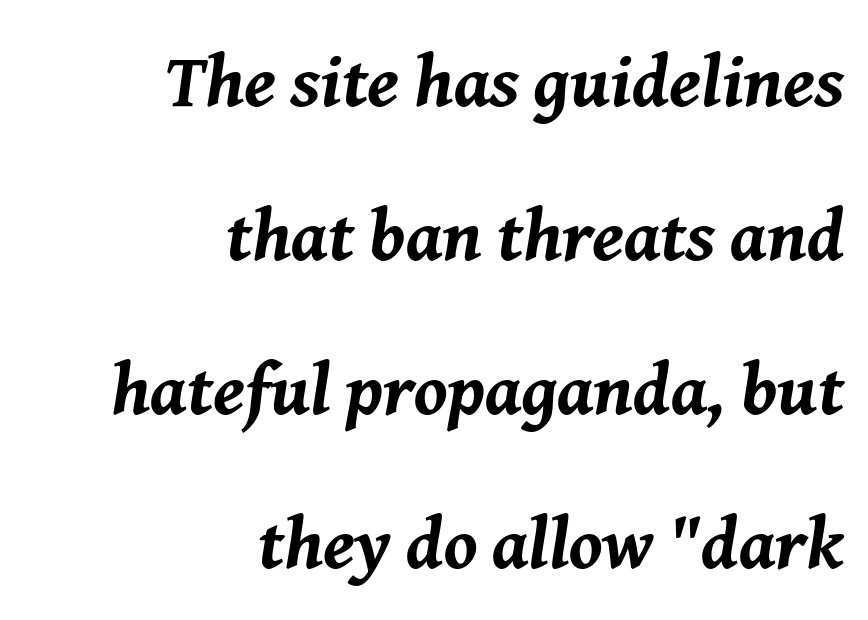
{"italic": "yes", "lean": "right", "slant_degrees": 8, "bold": "yes", "weight": "bold", "width": "normal", "stroke_contrast": "medium", "x_height": "medium", "monospaced": "no", "underline": "no", "align": "right", "line_spacing": "loose", "line_spacing_ratio": 2.08, "letter_spacing": "normal", "letter_spacing_em": 0.0, "glyph_px": 74}
